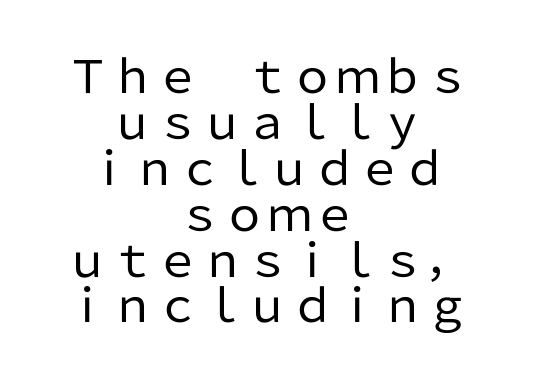
Nothing sits at the stroke ends, so this counts as sans-serif. The strokes are not fattened; the text isn't bold. The space between consecutive lines is stingy. You could not count columns in this text — the font is proportionally spaced. The lettering stays uniformly vertical, giving the passage a roman look. The paragraph shown floats in the horizontal middle.
